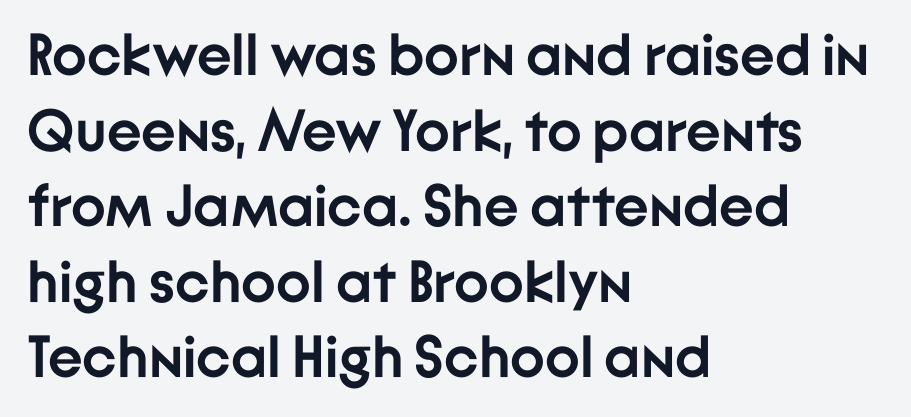
The image shows 59 px semibold sans-serif type, upright; set left-aligned, normal line spacing (1.28x), normal letter spacing, not underlined; low stroke contrast and a medium x-height.
